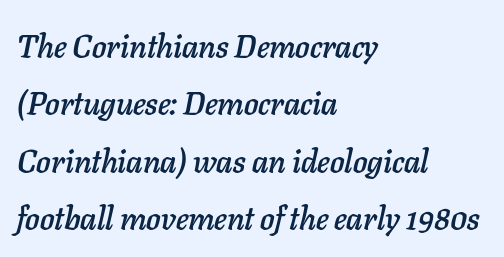
Observe the lean: these are italic letterforms. This rendering uses left alignment, leaving the right contour irregular. Clear beneath every line of the passage. How are the letters spaced? Ordinarily, with no added tracking.
